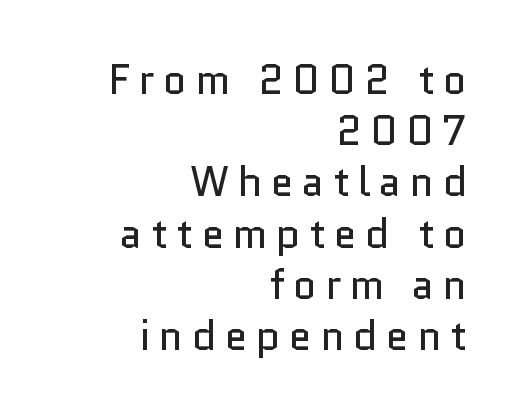
{"serif": "no", "italic": "no", "bold": "no", "weight": "regular", "width": "normal", "stroke_contrast": "low", "x_height": "medium", "monospaced": "no", "underline": "no", "align": "right", "line_spacing": "normal", "line_spacing_ratio": 1.25, "letter_spacing": "wide", "letter_spacing_em": 0.21, "glyph_px": 41}
